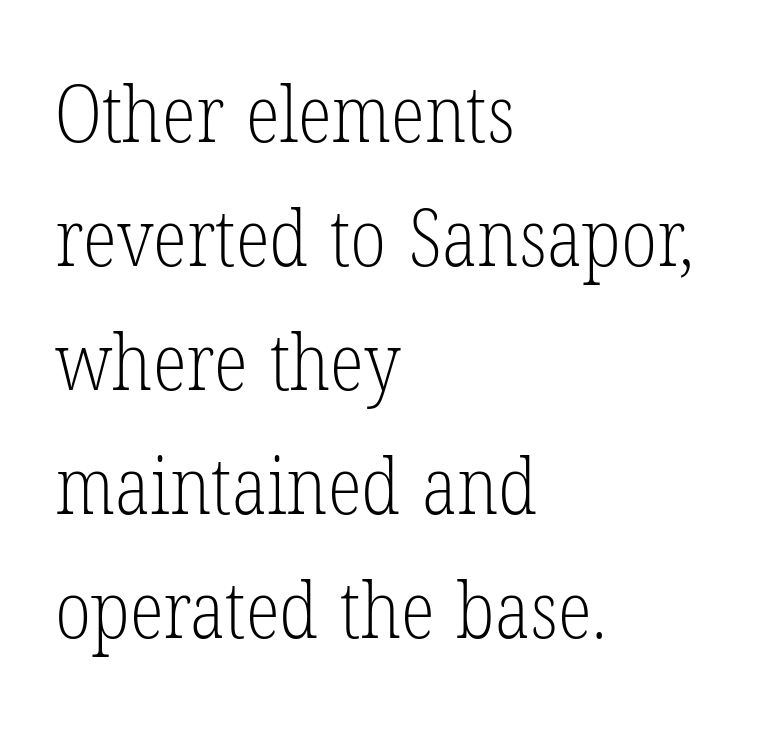
Letters have the restrained weight of plain body copy at most. Italic: no, the glyphs are upright roman. Each word holds together tightly as a unit, with standard inter-letter gaps. Lines of text with bare space underneath. Compared with a centered layout, this one pins lines to the left instead. Note the varied advance widths — an 'i' is clearly narrower than an 'm'.
